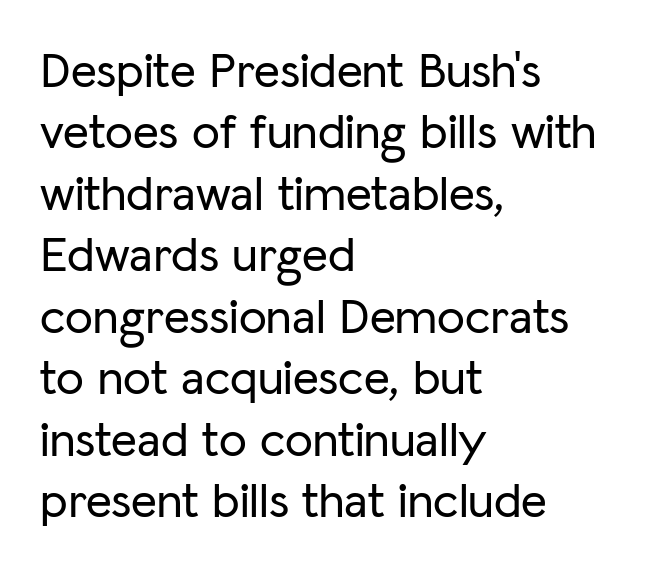
The image shows 50 px sans-serif type, upright; set left-aligned, line spacing 1.23x, normal letter spacing, not underlined; low stroke contrast and a medium x-height.
